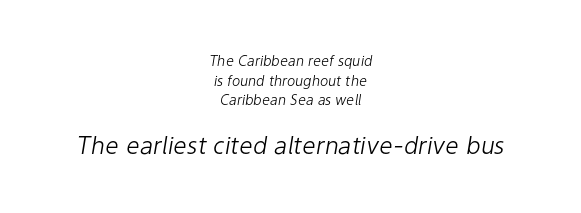
The image shows 24 px text type, italic (leaning right); set centered, normal line spacing (1.41x), normal letter spacing, not underlined; the second (bottom) block is 1.71x larger.
